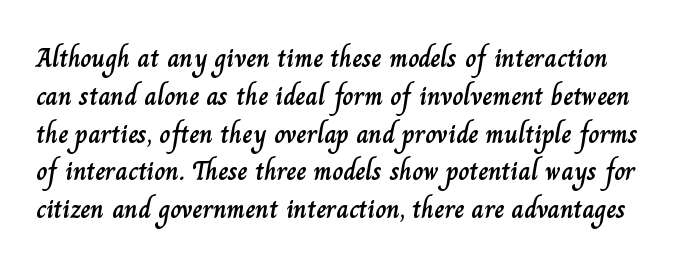
{"underline": "no", "line_spacing": "normal", "line_spacing_ratio": 1.4, "letter_spacing": "normal", "letter_spacing_em": 0.0, "glyph_px": 27}
